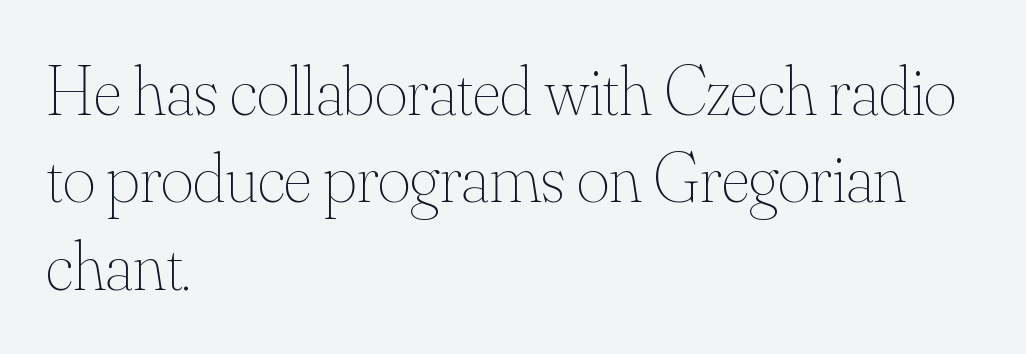
Q: Is the text bold? A: No.
Q: Is the text italic (slanted)? A: No, it is upright.
Q: Is the text underlined? A: No.
Q: How is the paragraph aligned? A: Left-aligned.
Q: Is the spacing between letters normal or unusually wide? A: Normal.
Q: Is the spacing between lines tight, normal or loose? A: Normal.
Q: Width (condensed, normal, or wide)? A: Normal.
Q: Stroke contrast? A: Medium.
Q: x-height? A: Small.
Q: Monospaced? A: No.
